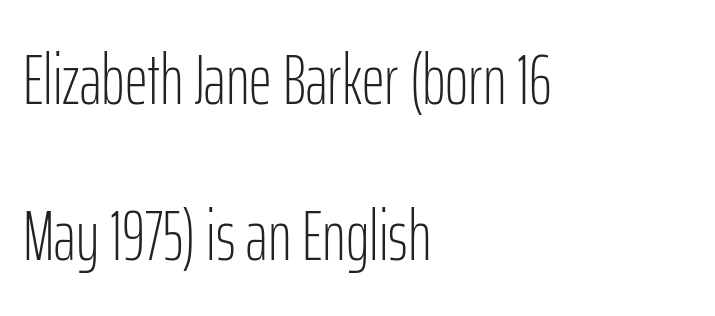
The image shows 71 px light, condensed sans-serif type, upright; set left-aligned, loose line spacing (2.2x), normal letter spacing, not underlined; low stroke contrast and a medium x-height.
